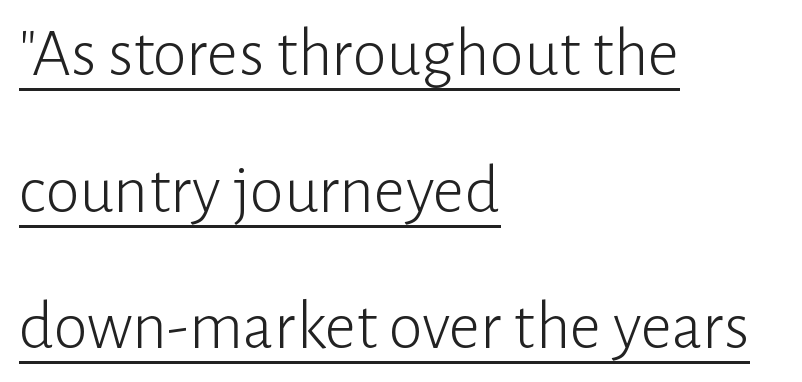
Leading is clearly above the norm, producing a sparse column. A typesetter would call this proportional, since set widths differ per character. In terms of letterspacing, this is plain default setting. The passage shown is not bold in any degree. Check where the strokes stop: nothing finishes them off — pure sans. This sample uses an upright cut, with every glyph sitting square on the baseline.
